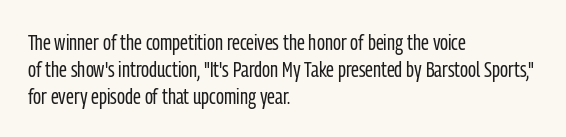
The image shows 22 px text type, upright; set left-aligned, line spacing 1.22x, normal letter spacing, not underlined.
